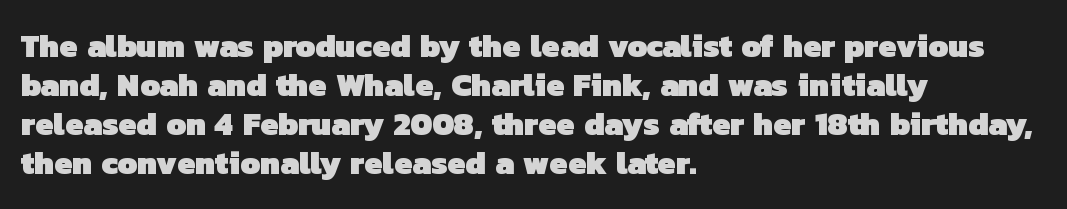
{"serif": "no", "bold": "yes", "weight": "heavy", "width": "normal", "stroke_contrast": "low", "x_height": "medium", "monospaced": "no", "underline": "no", "align": "left", "line_spacing_ratio": 1.22, "letter_spacing": "normal", "letter_spacing_em": 0.0, "glyph_px": 32}
